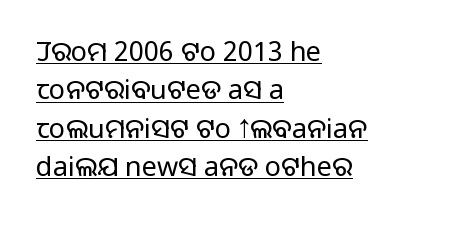
Q: Is the text bold? A: No.
Q: Is the text italic (slanted)? A: No, it is upright.
Q: Is the text underlined? A: Yes.
Q: How is the paragraph aligned? A: Left-aligned.
Q: Is the spacing between letters normal or unusually wide? A: Normal.
Q: Is the spacing between lines tight, normal or loose? A: Normal.
